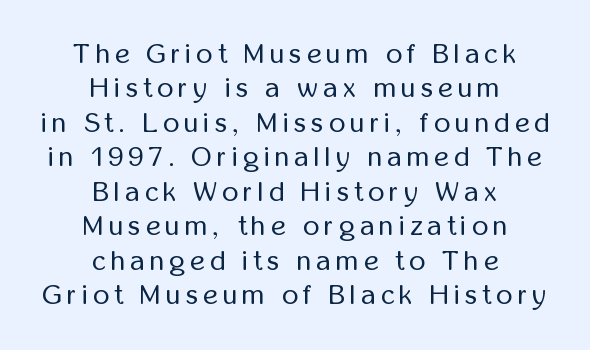
The image shows 28 px regular-weight, condensed sans-serif type, upright; set centered, line spacing 1.23x, not underlined; low stroke contrast and a medium x-height.
